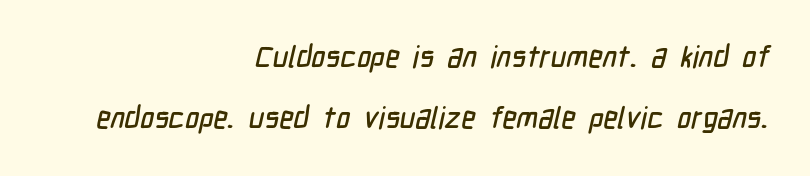
{"serif": "no", "width": "condensed", "stroke_contrast": "low", "x_height": "medium", "monospaced": "no", "underline": "no", "align": "right", "line_spacing": "loose", "line_spacing_ratio": 2.05, "letter_spacing": "normal", "letter_spacing_em": 0.0, "glyph_px": 30}
